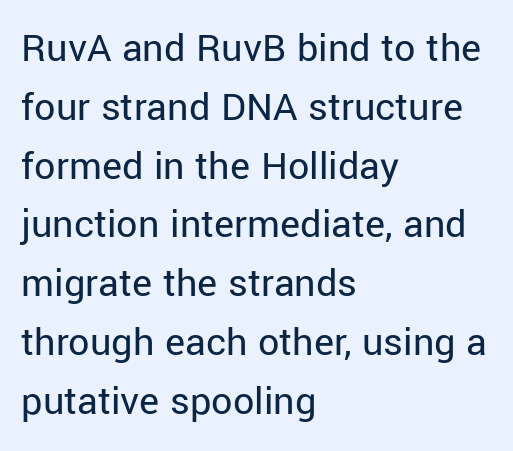
Nobody touched the tracking dial on this one. What kind of face is this? One without serifs — a sans. Do the letters lean? They stand straight. Whoever set this chose a conventional vertical rhythm. The setting favours the left margin, as ordinary paragraphs usually do.
